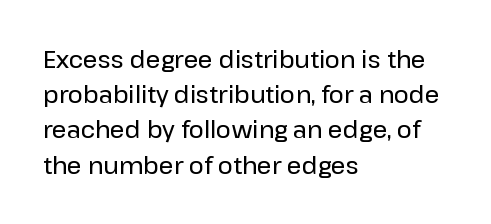
{"italic": "no", "underline": "no", "align": "left", "line_spacing": "normal", "line_spacing_ratio": 1.53, "letter_spacing": "normal", "letter_spacing_em": 0.0, "glyph_px": 23}
